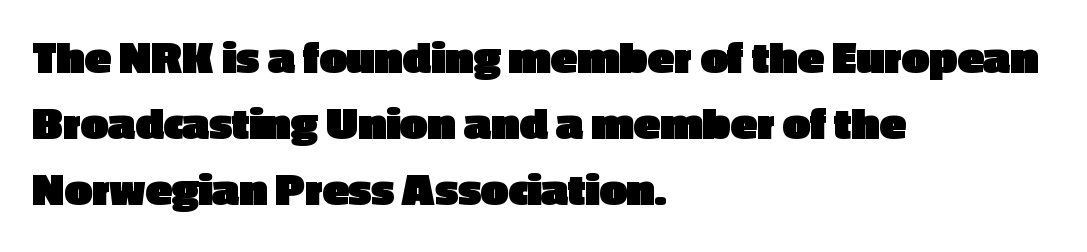
{"serif": "no", "italic": "no", "bold": "yes", "weight": "heavy", "width": "normal", "x_height": "medium", "monospaced": "no", "underline": "no", "align": "left", "line_spacing": "normal", "line_spacing_ratio": 1.35, "letter_spacing": "normal", "letter_spacing_em": 0.0, "glyph_px": 49}
